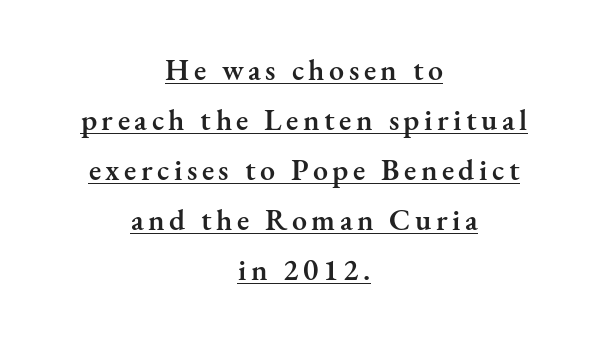
The image shows 30 px semibold serif type, upright; set centered, normal line spacing (1.67x), underlined; medium stroke contrast and a small x-height.
